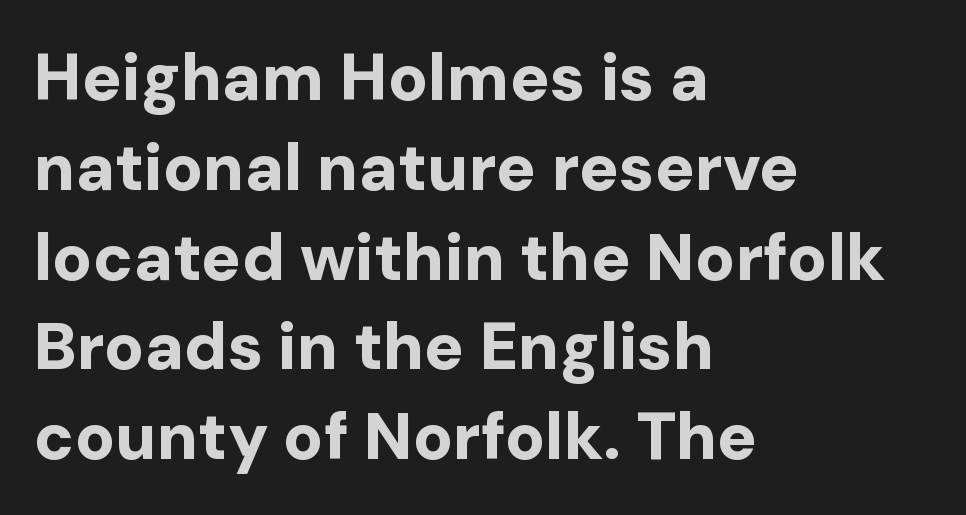
{"serif": "no", "italic": "no", "bold": "yes", "weight": "bold", "width": "normal", "stroke_contrast": "low", "x_height": "medium", "monospaced": "no", "underline": "no", "align": "left", "line_spacing": "normal", "line_spacing_ratio": 1.36, "letter_spacing": "normal", "letter_spacing_em": 0.0, "glyph_px": 66}
